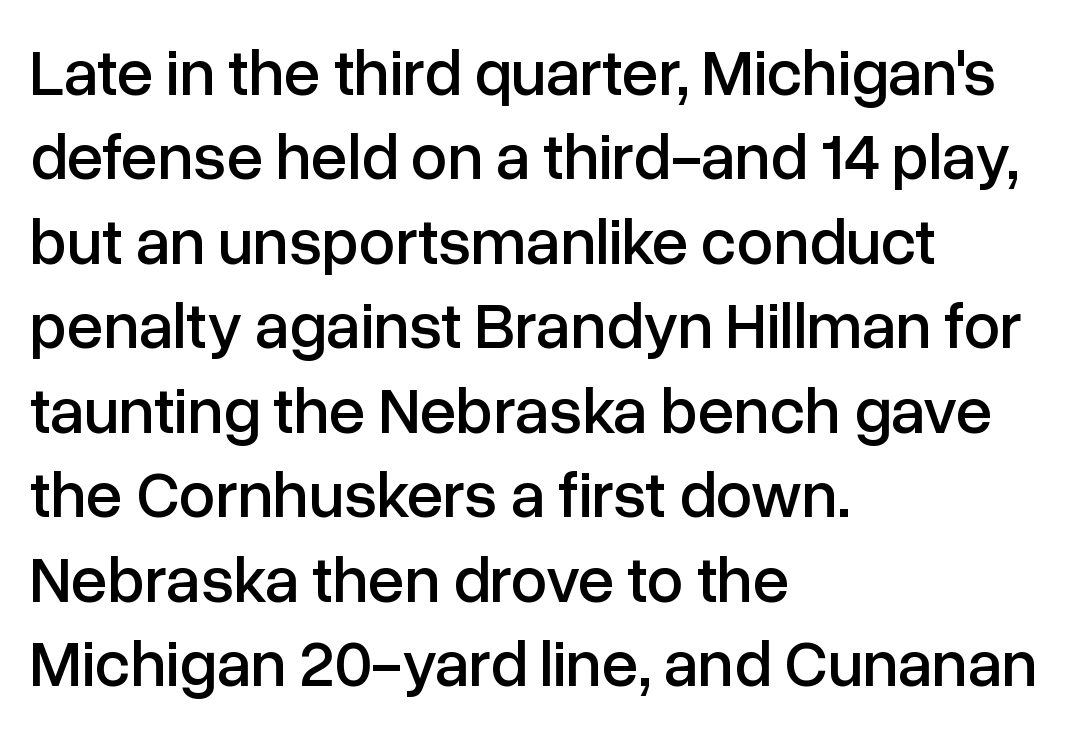
{"serif": "no", "italic": "no", "width": "normal", "stroke_contrast": "low", "x_height": "medium", "monospaced": "no", "underline": "no", "align": "left", "line_spacing": "normal", "line_spacing_ratio": 1.3, "letter_spacing": "normal", "letter_spacing_em": 0.0, "glyph_px": 65}
